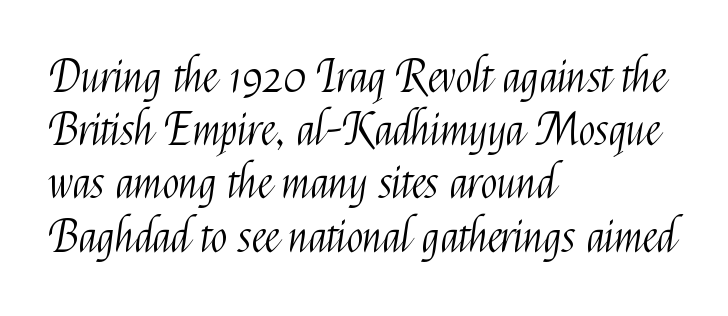
Q: Is the text bold? A: No.
Q: Is the text italic (slanted)? A: Yes.
Q: Is the typeface a serif or a sans-serif typeface? A: Sans-serif.
Q: Is the text underlined? A: No.
Q: How is the paragraph aligned? A: Left-aligned.
Q: Is the spacing between letters normal or unusually wide? A: Normal.
Q: Width (condensed, normal, or wide)? A: Condensed.
Q: Stroke contrast? A: Medium.
Q: x-height? A: Medium.
Q: Monospaced? A: No.
